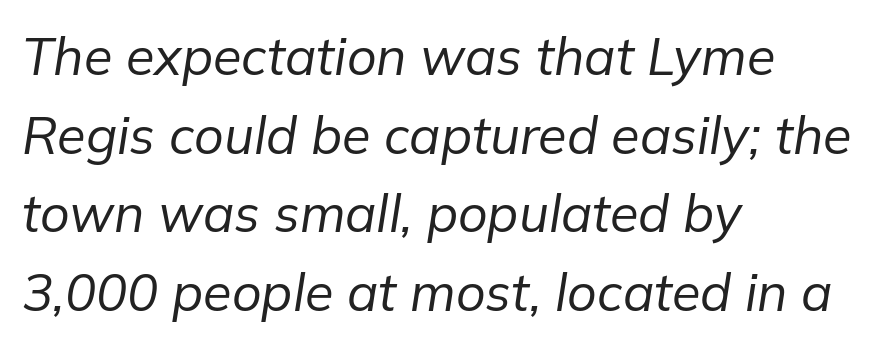
Q: Is the text bold? A: No.
Q: Is the text italic (slanted)? A: Yes, it leans right by about 9 degrees.
Q: Is the text underlined? A: No.
Q: How is the paragraph aligned? A: Left-aligned.
Q: Is the spacing between letters normal or unusually wide? A: Normal.
Q: Is the spacing between lines tight, normal or loose? A: Normal.
Q: Width (condensed, normal, or wide)? A: Normal.
Q: Stroke contrast? A: Low.
Q: x-height? A: Medium.
Q: Monospaced? A: No.
